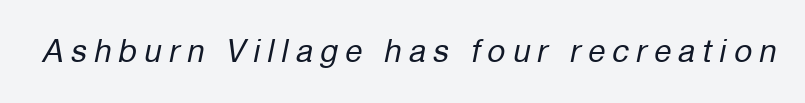
Q: Is the text bold? A: No.
Q: Is the text italic (slanted)? A: Yes, it leans right by about 12 degrees.
Q: Is the text underlined? A: No.
Q: Is the spacing between letters normal or unusually wide? A: Unusually wide.
Q: Width (condensed, normal, or wide)? A: Normal.
Q: Stroke contrast? A: Low.
Q: x-height? A: Medium.
Q: Monospaced? A: No.
